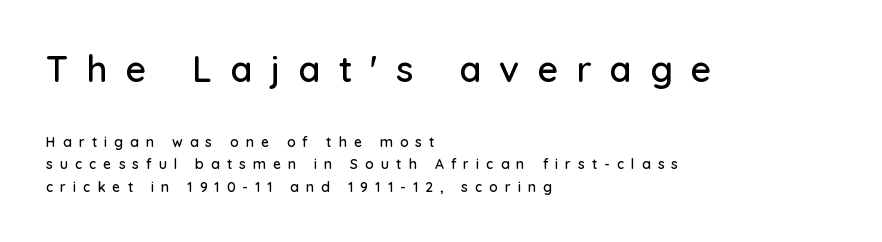
{"serif": "no", "italic": "no", "width": "normal", "stroke_contrast": "low", "x_height": "medium", "monospaced": "no", "underline": "no", "align": "left", "line_spacing": "normal", "line_spacing_ratio": 1.61, "letter_spacing": "wide", "letter_spacing_em": 0.5, "larger_block": "first", "size_ratio": 2.57, "glyph_px": 36}
